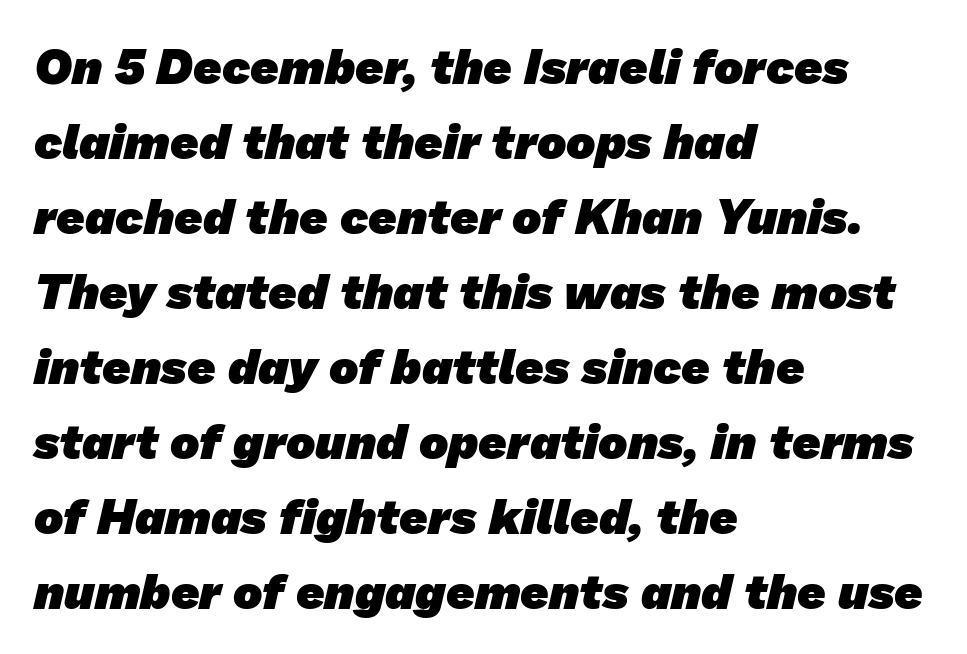
The face used here is proportionally spaced, like ordinary book or web type. Tracking value appears to be zero — textbook default spacing. Horizontal bands of white between lines are of average thickness. The foot of each line stays bare and open. The characters display no serif detailing; their extremities are plain.
